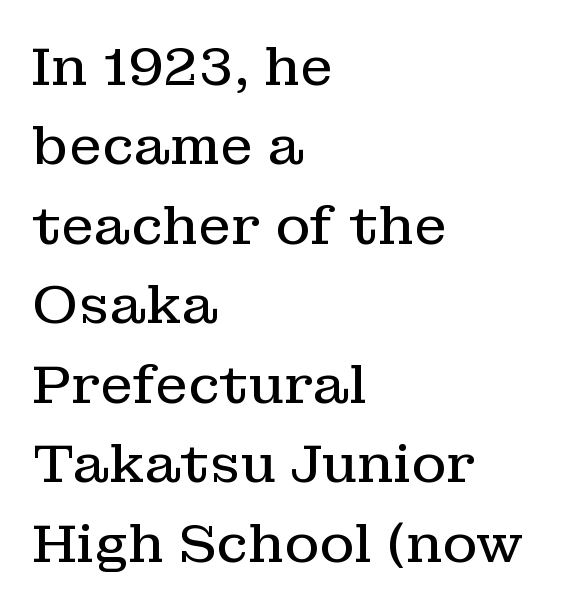
The image shows 53 px regular-weight serif type, upright; set left-aligned, normal line spacing (1.5x), normal letter spacing, not underlined; low stroke contrast and a medium x-height.
